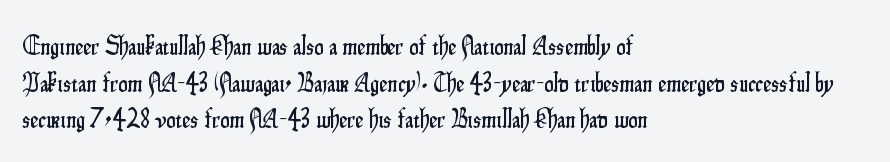
{"italic": "no", "underline": "no", "align": "left", "line_spacing": "normal", "line_spacing_ratio": 1.41, "letter_spacing": "normal", "letter_spacing_em": 0.0, "glyph_px": 26}
